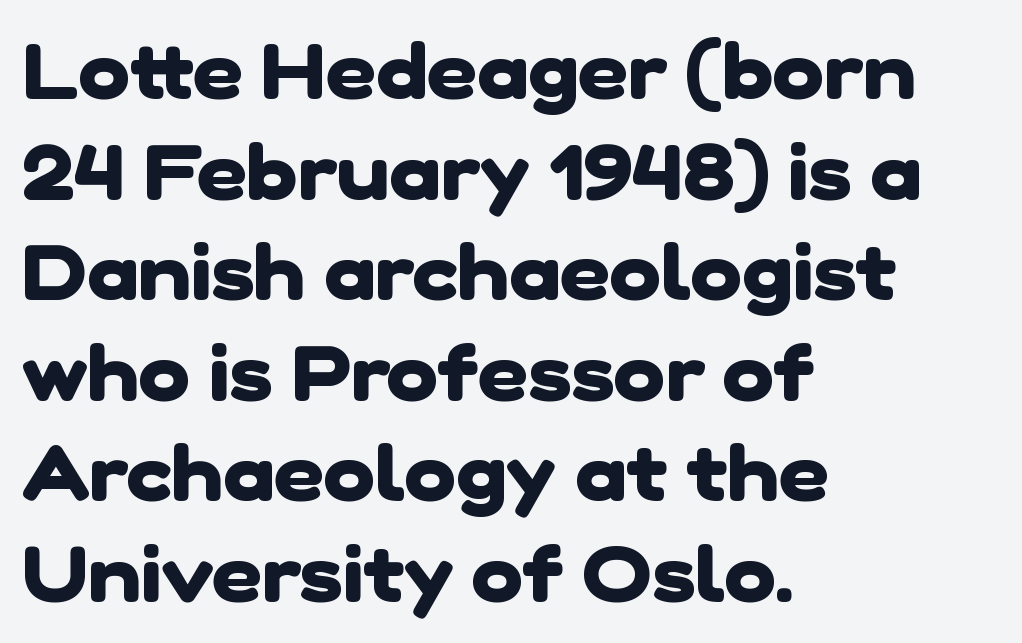
{"serif": "no", "bold": "yes", "weight": "heavy", "width": "normal", "stroke_contrast": "low", "x_height": "medium", "monospaced": "no", "underline": "no", "align": "left", "line_spacing": "normal", "line_spacing_ratio": 1.29, "letter_spacing": "normal", "letter_spacing_em": 0.0, "glyph_px": 78}
